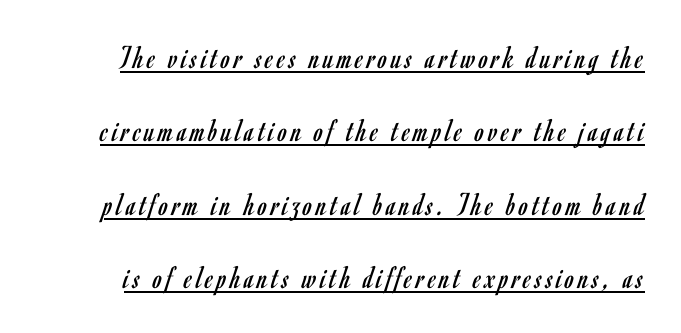
Students, observe: this is what heavily led, spacious text looks like. The text was rendered using a sans face with plain stroke endings. Think of a printed novel: that variable character pitch is what you see here.
